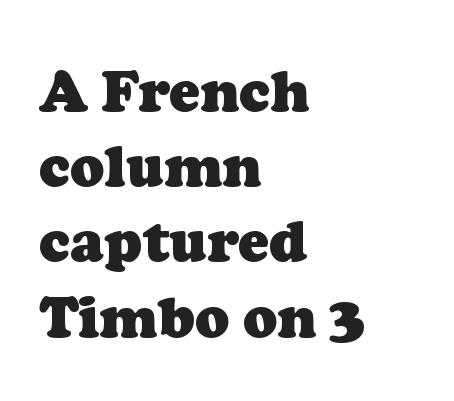
Q: Is the text bold? A: Yes.
Q: Is the typeface a serif or a sans-serif typeface? A: Serif.
Q: Is the text underlined? A: No.
Q: How is the paragraph aligned? A: Left-aligned.
Q: Is the spacing between letters normal or unusually wide? A: Normal.
Q: Is the spacing between lines tight, normal or loose? A: Normal.
Q: Width (condensed, normal, or wide)? A: Normal.
Q: Stroke contrast? A: Low.
Q: x-height? A: Medium.
Q: Monospaced? A: No.
